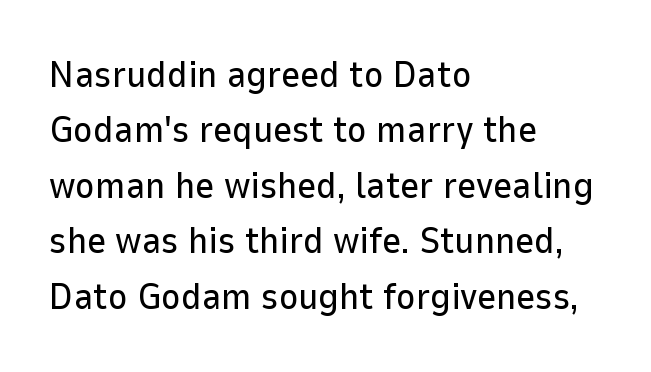
{"serif": "no", "italic": "no", "width": "normal", "stroke_contrast": "low", "x_height": "medium", "monospaced": "no", "underline": "no", "align": "left", "line_spacing": "normal", "line_spacing_ratio": 1.5, "letter_spacing": "normal", "letter_spacing_em": 0.0, "glyph_px": 37}
